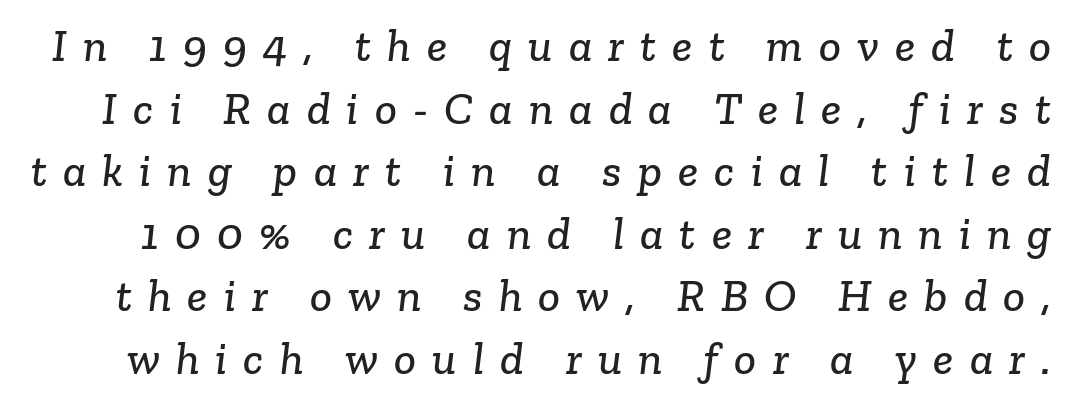
Q: Is the typeface a serif or a sans-serif typeface? A: Serif.
Q: Is the text underlined? A: No.
Q: Is the spacing between letters normal or unusually wide? A: Unusually wide.
Q: Is the spacing between lines tight, normal or loose? A: Normal.
Q: Width (condensed, normal, or wide)? A: Normal.
Q: Stroke contrast? A: Low.
Q: x-height? A: Medium.
Q: Monospaced? A: No.
